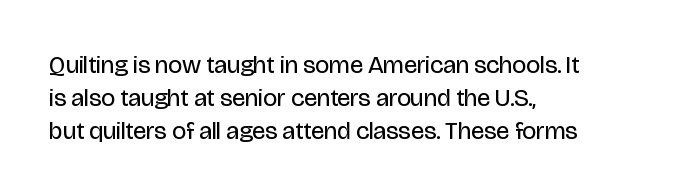
These lines sit exactly where default settings would place them. Decoration check: the copy has no underline. The typeface has the unassuming heft of standard copy or less. Horizontal alignment here is leftward, the default for most running prose.
